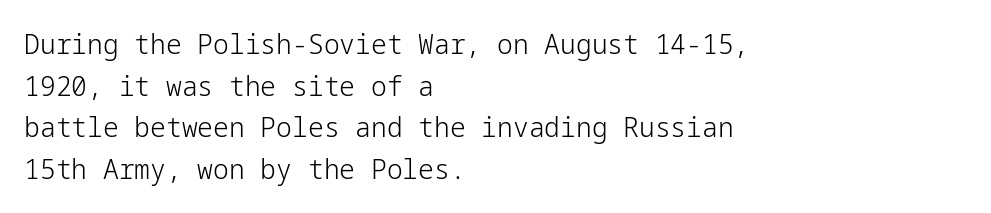
The image shows 28 px light sans-serif type, upright; set left-aligned, normal line spacing (1.49x), normal letter spacing, not underlined; low stroke contrast and a medium x-height.
